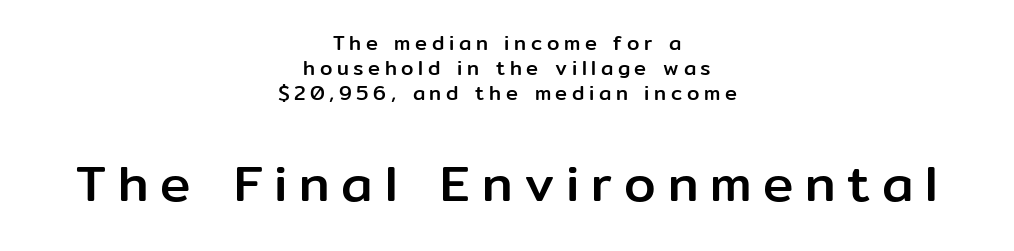
The image shows 51 px sans-serif type, upright; set centered, line spacing 1.24x, unusually wide letter spacing (+0.23 em), not underlined; the second (bottom) block is 2.55x larger; low stroke contrast and a medium x-height.
